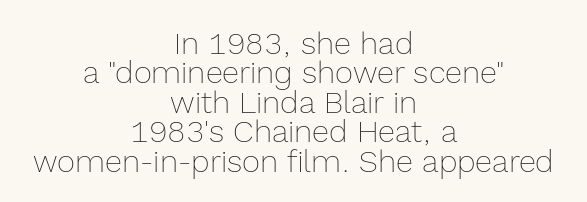
{"italic": "no", "bold": "no", "weight": "thin", "width": "normal", "x_height": "medium", "monospaced": "no", "underline": "no", "align": "center", "line_spacing": "tight", "line_spacing_ratio": 0.95, "letter_spacing": "normal", "letter_spacing_em": 0.0, "glyph_px": 31}
